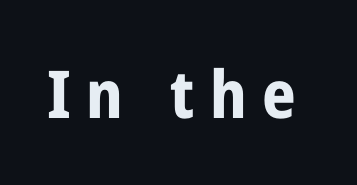
Q: Is the text bold? A: Yes.
Q: Is the text italic (slanted)? A: No, it is upright.
Q: Is the typeface a serif or a sans-serif typeface? A: Sans-serif.
Q: Is the text underlined? A: No.
Q: Is the spacing between letters normal or unusually wide? A: Unusually wide.
Q: Width (condensed, normal, or wide)? A: Condensed.
Q: Stroke contrast? A: Low.
Q: x-height? A: Medium.
Q: Monospaced? A: No.
